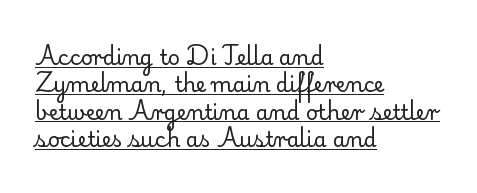
Q: Is the text bold? A: No.
Q: Is the text italic (slanted)? A: No, it is upright.
Q: Is the text underlined? A: Yes.
Q: How is the paragraph aligned? A: Left-aligned.
Q: Is the spacing between letters normal or unusually wide? A: Normal.
Q: Is the spacing between lines tight, normal or loose? A: Normal.
